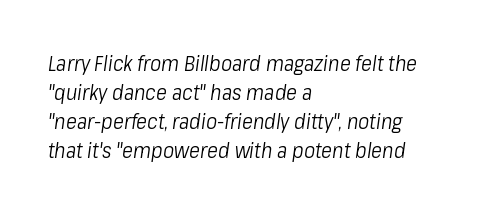
The glyphs are unaccompanied by any horizontal stroke below them. The axis of the letterforms is tilted away from vertical. If you drew a ruler down the left edge, every line would touch it. Quick note: interline space is typical. The strokes are not fattened; the text isn't bold.
